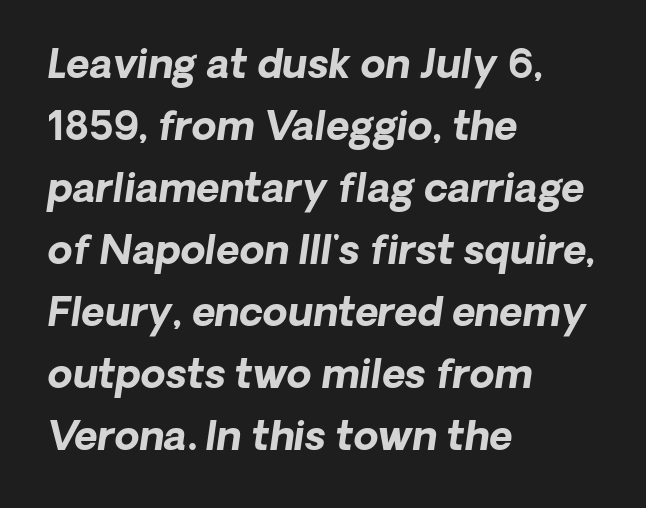
{"serif": "no", "bold": "yes", "weight": "bold", "width": "normal", "stroke_contrast": "low", "x_height": "medium", "monospaced": "no", "underline": "no", "align": "left", "line_spacing": "normal", "line_spacing_ratio": 1.55, "letter_spacing": "normal", "letter_spacing_em": 0.0, "glyph_px": 40}
